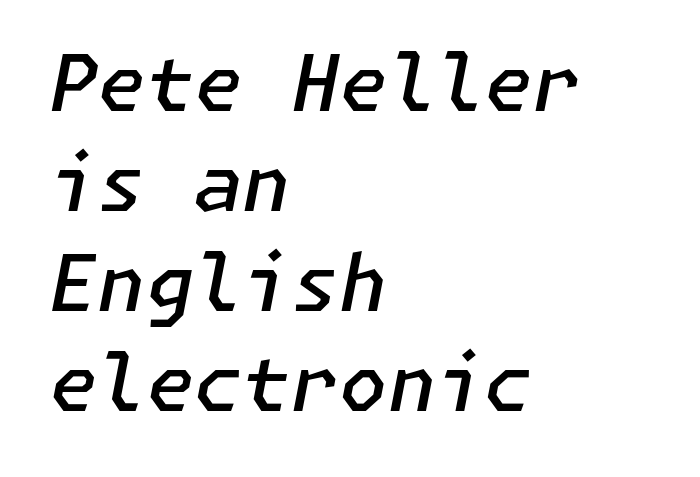
Characters follow at the spacing the type designer built in. A student would call this left alignment; a typographer would say flush left, rag right. The block of text has a typical density, with ordinary space between rows. A bare baseline throughout the passage. The text carries the slant typical of an italic or oblique font.
